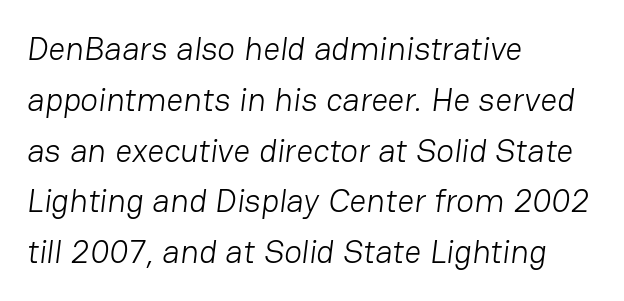
Standard letterfit; no display-style spreading of the glyphs. On a weight scale, this lands at 450 or below. Descender tails drop into unmarked territory. The letters carry no serifs — their stems end cleanly without finishing strokes. The vertical gap from one line to the next is medium.
